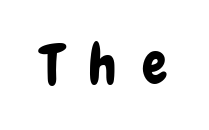
Q: Is the text italic (slanted)? A: No, it is upright.
Q: Is the typeface a serif or a sans-serif typeface? A: Sans-serif.
Q: Is the text underlined? A: No.
Q: Is the spacing between letters normal or unusually wide? A: Unusually wide.
Q: Width (condensed, normal, or wide)? A: Condensed.
Q: Stroke contrast? A: Low.
Q: x-height? A: Medium.
Q: Monospaced? A: No.
